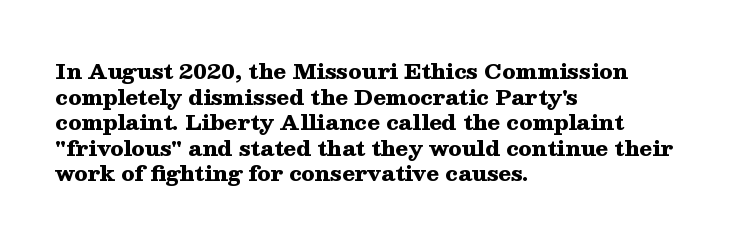
Is there any slant? The stems are plumb. The zone under the glyphs is completely vacant. Caption: bold face, heavy strokes. Each word holds together tightly as a unit, with standard inter-letter gaps. Does the copy run flush right? No — it runs flush left.
